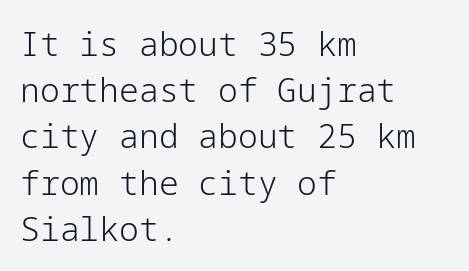
The image shows 33 px light sans-serif type, upright; set left-aligned, normal line spacing (1.4x), normal letter spacing, not underlined; low stroke contrast and a medium x-height.
